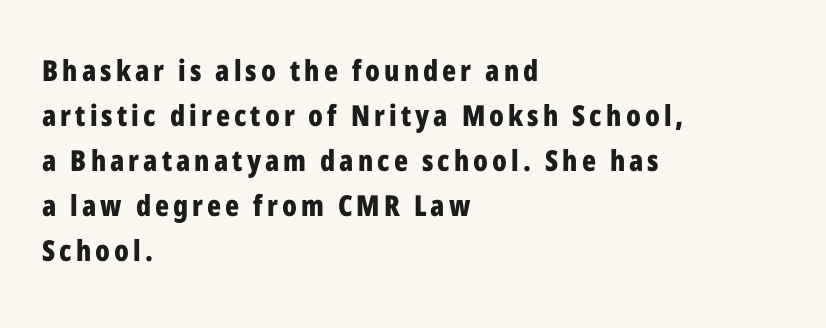
The text was rendered using a sans face with plain stroke endings. Line spacing here is normal. The passage shown is typed in a proportional face where columns would drift. Look at the stroke-to-counter ratio: heavy, a bold. Which margin do the lines hug? The left one — the right edge is uneven.
